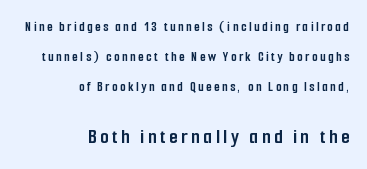
Does the leading feel generous? Absolutely, it's lavish. Every row of glyphs terminates at an identical x-position on the right. On the weight axis this lands at bold, roughly 700. These lines were composed using upright roman letters. Which chunk is bigger? The second one — the bottom block dwarfs the top.
